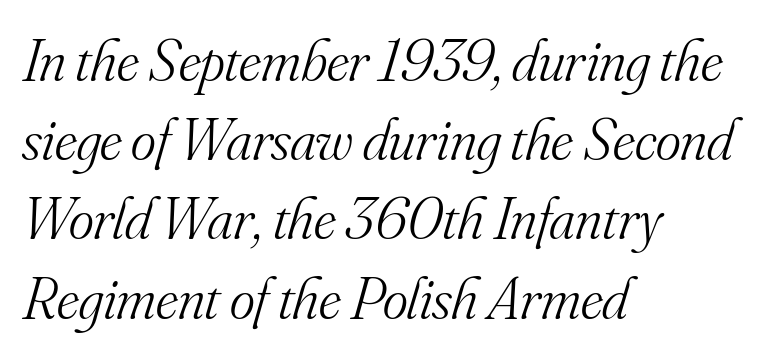
This sample keeps an unexceptional amount of space between lines. Plain, unruled lines of type. The font sits on the lighter half of the weight spectrum, regular included. Inter-character spacing is left at the font's built-in metrics. You can tell from the footed stems that serif type was used. Looks like regular typesetting: each glyph gets only the width it needs.
